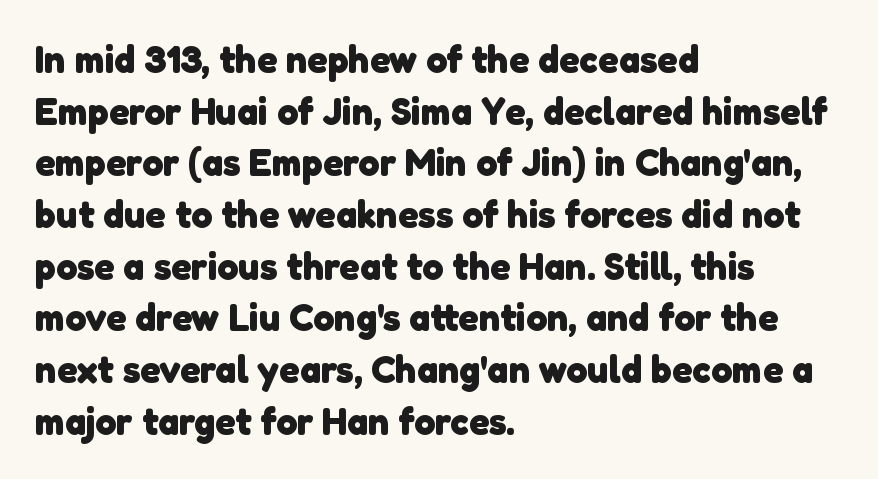
{"serif": "no", "bold": "yes", "weight": "heavy", "width": "normal", "stroke_contrast": "low", "x_height": "medium", "monospaced": "no", "underline": "no", "align": "left", "line_spacing": "normal", "line_spacing_ratio": 1.36, "letter_spacing": "normal", "letter_spacing_em": 0.0, "glyph_px": 38}
